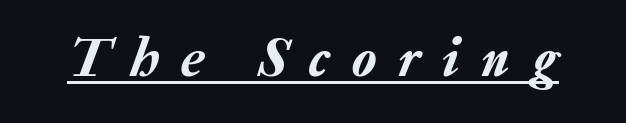
Q: Is the text italic (slanted)? A: Yes, it leans right by about 20 degrees.
Q: Is the text underlined? A: Yes.
Q: Is the spacing between letters normal or unusually wide? A: Unusually wide.
Q: Width (condensed, normal, or wide)? A: Normal.
Q: Stroke contrast? A: Low.
Q: x-height? A: Medium.
Q: Monospaced? A: No.
